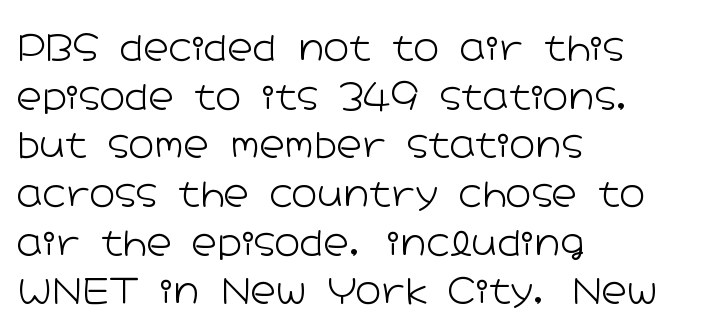
The image shows 35 px light, wide sans-serif type, upright; set left-aligned, normal line spacing (1.39x), normal letter spacing, not underlined; low stroke contrast and a medium x-height.
